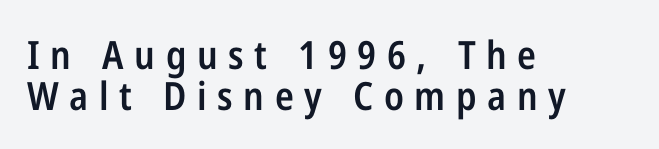
{"serif": "no", "italic": "no", "bold": "semi", "weight": "semibold", "width": "condensed", "stroke_contrast": "low", "x_height": "medium", "monospaced": "no", "underline": "no", "align": "left", "line_spacing": "tight", "line_spacing_ratio": 1.05, "letter_spacing": "wide", "letter_spacing_em": 0.27, "glyph_px": 39}
